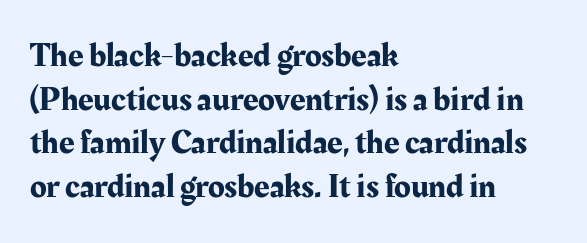
{"serif": "yes", "italic": "no", "width": "normal", "stroke_contrast": "medium", "x_height": "medium", "monospaced": "no", "underline": "no", "align": "left", "line_spacing": "normal", "line_spacing_ratio": 1.28, "letter_spacing": "normal", "letter_spacing_em": 0.0, "glyph_px": 34}
